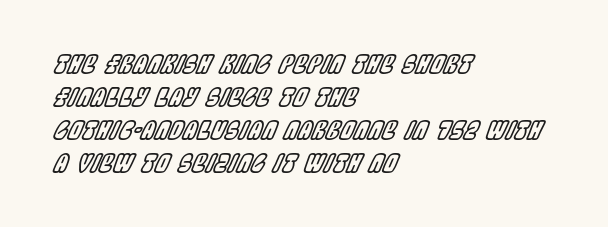
Q: Is the text italic (slanted)? A: Yes, it leans right by about 22 degrees.
Q: Is the text underlined? A: No.
Q: How is the paragraph aligned? A: Left-aligned.
Q: Is the spacing between letters normal or unusually wide? A: Normal.
Q: Is the spacing between lines tight, normal or loose? A: Normal.
